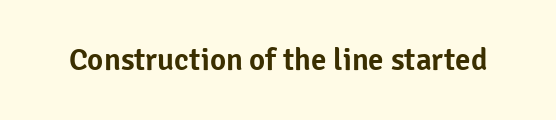
The image shows 31 px sans-serif type, upright; set normal letter spacing, not underlined; low stroke contrast and a medium x-height.
